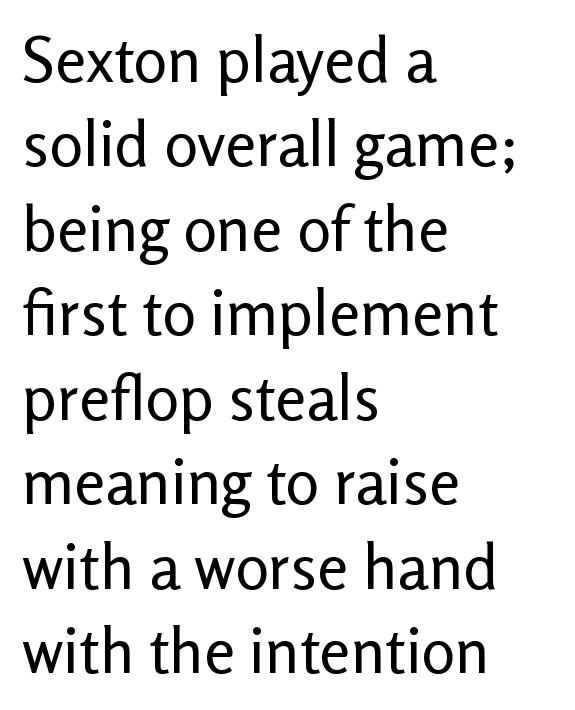
Q: Is the text bold? A: No.
Q: Is the text italic (slanted)? A: No, it is upright.
Q: Is the typeface a serif or a sans-serif typeface? A: Sans-serif.
Q: Is the text underlined? A: No.
Q: How is the paragraph aligned? A: Left-aligned.
Q: Is the spacing between letters normal or unusually wide? A: Normal.
Q: Is the spacing between lines tight, normal or loose? A: Normal.
Q: Width (condensed, normal, or wide)? A: Normal.
Q: Stroke contrast? A: Low.
Q: x-height? A: Medium.
Q: Monospaced? A: No.
